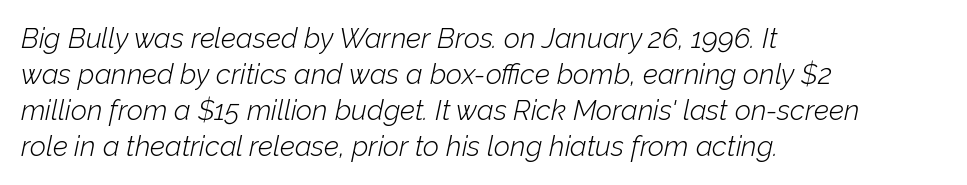
The image shows 28 px light type, italic (leaning right); set left-aligned, normal line spacing (1.29x), normal letter spacing, not underlined; low stroke contrast and a medium x-height.
